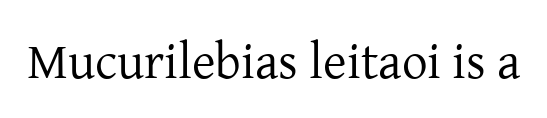
Q: Is the text bold? A: No.
Q: Is the text italic (slanted)? A: No, it is upright.
Q: Is the typeface a serif or a sans-serif typeface? A: Serif.
Q: Is the text underlined? A: No.
Q: Is the spacing between letters normal or unusually wide? A: Normal.
Q: Width (condensed, normal, or wide)? A: Normal.
Q: Stroke contrast? A: Low.
Q: x-height? A: Medium.
Q: Monospaced? A: No.
